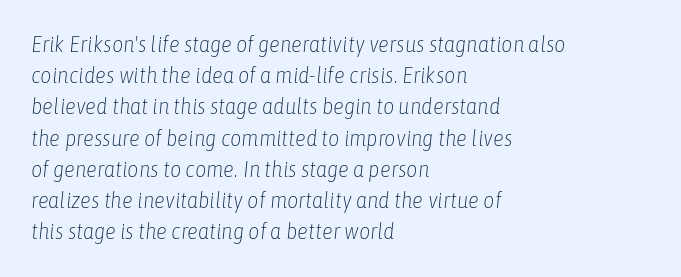
Q: Is the text bold? A: No.
Q: Is the text italic (slanted)? A: Yes, it leans right by about 6 degrees.
Q: Is the text underlined? A: No.
Q: How is the paragraph aligned? A: Left-aligned.
Q: Is the spacing between letters normal or unusually wide? A: Normal.
Q: Is the spacing between lines tight, normal or loose? A: Normal.
